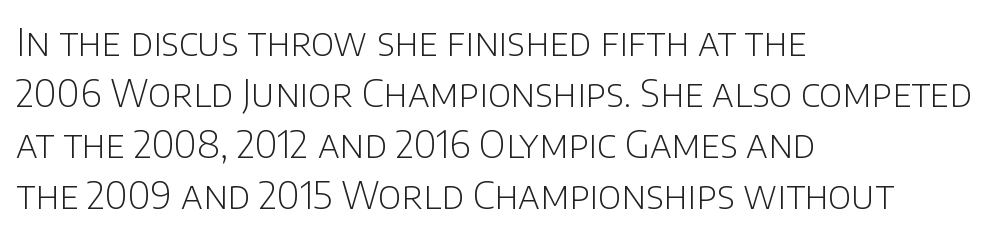
Which margin do the lines hug? The left one — the right edge is uneven. You could not count columns in this text — the font is proportionally spaced. The gaps between neighbouring characters are ordinary and unremarkable. The specimen omits any rule beneath the text block's lines.
